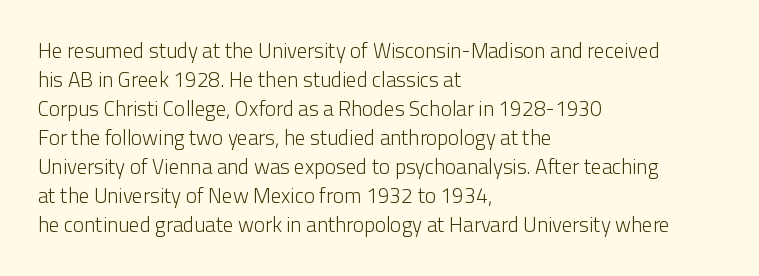
Letters rest on an invisible, unmarked baseline. Heaviness? Minimal to ordinary, like unemphasized prose. The rendering anchors every line to the left-hand side. The line-height multiplier appears to be the usual default.
